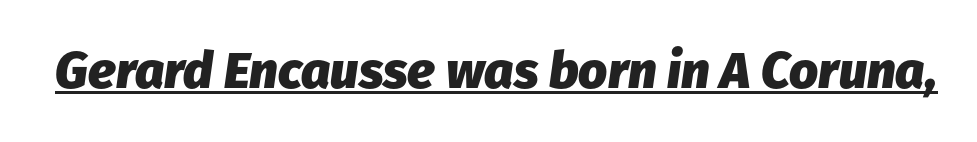
If you drew a line through each stem, it would be angled. Do the characters align in a grid? No, the font is proportional. Emphasis by weight is at full strength: bold. Students, observe the line beneath the letters — that is underlining.
